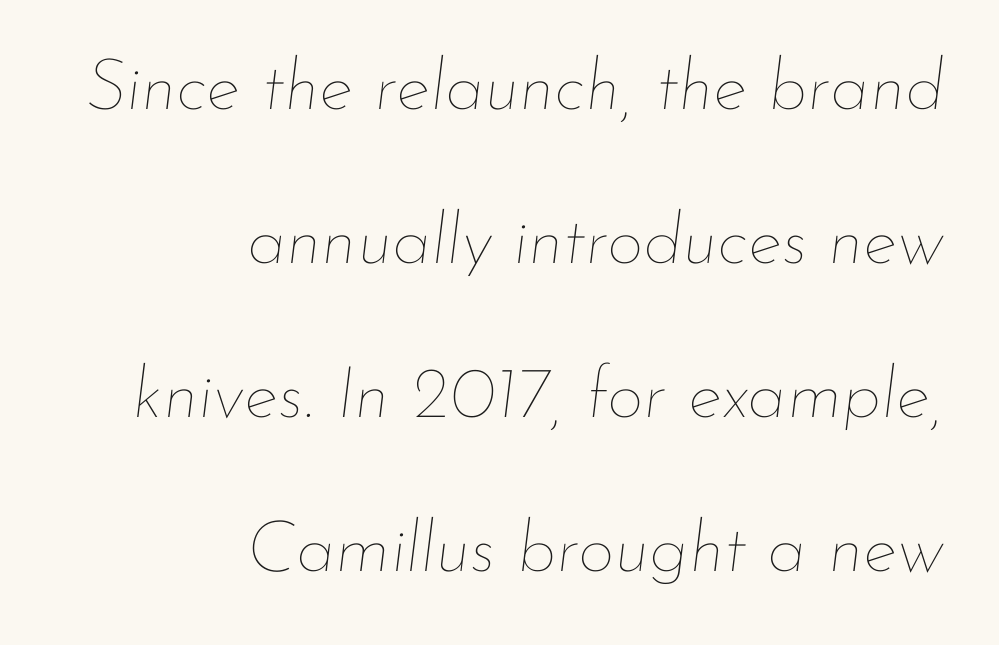
The image shows 72 px thin type, italic (leaning right); set right-aligned, loose line spacing (2.14x), normal letter spacing, not underlined; low stroke contrast and a small x-height.
